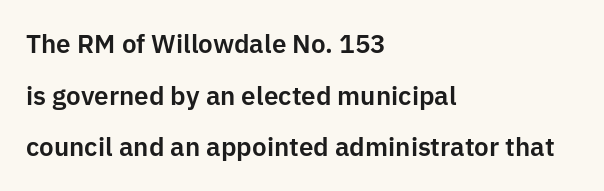
Q: Is the text italic (slanted)? A: No, it is upright.
Q: Is the text underlined? A: No.
Q: How is the paragraph aligned? A: Left-aligned.
Q: Is the spacing between letters normal or unusually wide? A: Normal.
Q: Is the spacing between lines tight, normal or loose? A: Loose.
